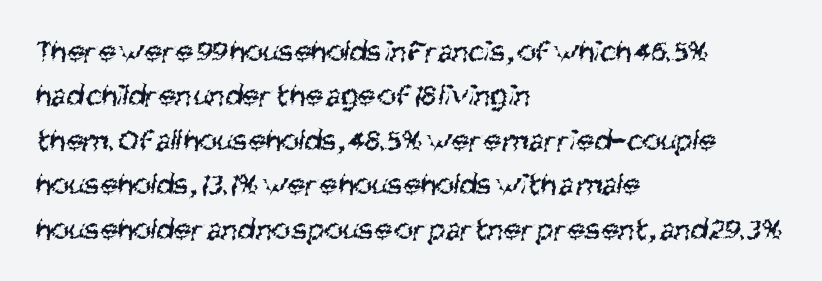
Looks like regular typesetting: each glyph gets only the width it needs. Letters have the restrained weight of plain body copy at most. One-word summary of the alignment: left. Default kerning and tracking; the words read as compact shapes.
